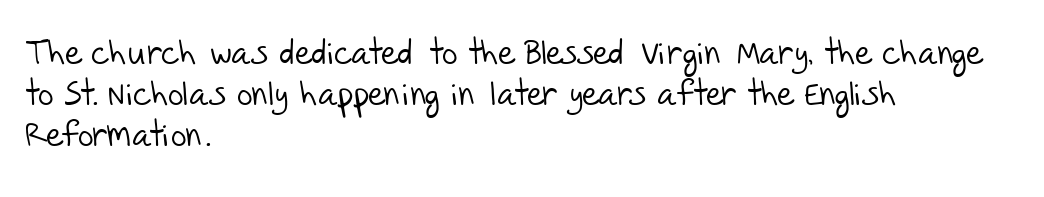
Q: Is the text bold? A: No.
Q: Is the typeface a serif or a sans-serif typeface? A: Sans-serif.
Q: Is the text underlined? A: No.
Q: How is the paragraph aligned? A: Left-aligned.
Q: Is the spacing between letters normal or unusually wide? A: Normal.
Q: Width (condensed, normal, or wide)? A: Normal.
Q: Stroke contrast? A: Low.
Q: x-height? A: Large.
Q: Monospaced? A: No.
